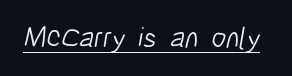
Q: Is the text bold? A: No.
Q: Is the typeface a serif or a sans-serif typeface? A: Sans-serif.
Q: Is the text underlined? A: Yes.
Q: Is the spacing between letters normal or unusually wide? A: Normal.
Q: Width (condensed, normal, or wide)? A: Condensed.
Q: Stroke contrast? A: Low.
Q: x-height? A: Medium.
Q: Monospaced? A: No.
